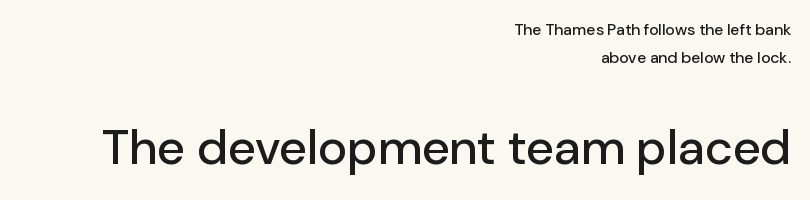
{"serif": "no", "italic": "no", "width": "normal", "stroke_contrast": "low", "x_height": "medium", "monospaced": "no", "underline": "no", "align": "right", "line_spacing_ratio": 1.78, "letter_spacing": "normal", "letter_spacing_em": 0.0, "larger_block": "second", "size_ratio": 3.06, "glyph_px": 49}
